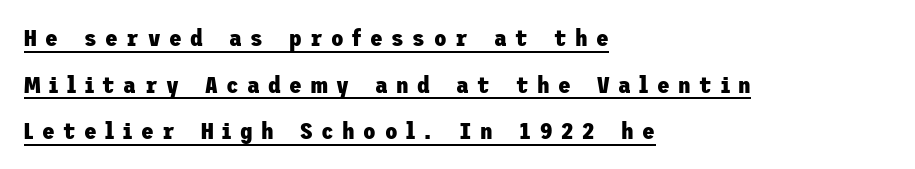
The image shows 23 px bold type, upright; set left-aligned, loose line spacing (2.03x), unusually wide letter spacing (+0.37 em), underlined.
